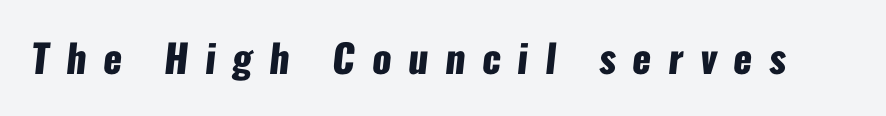
The image shows 39 px heavy, condensed sans-serif type; set unusually wide letter spacing (+0.43 em), not underlined; low stroke contrast and a medium x-height.
